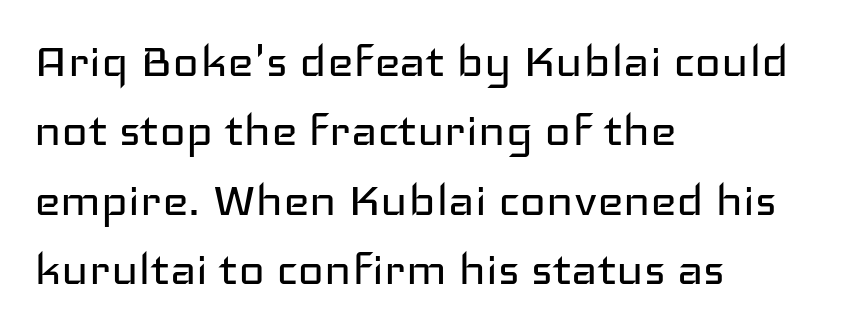
The image shows 56 px regular-weight, wide sans-serif type, upright; set left-aligned, line spacing 1.24x, normal letter spacing, not underlined; low stroke contrast and a medium x-height.
